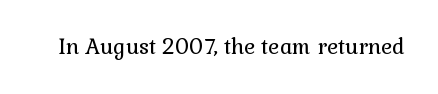
Q: Is the text bold? A: No.
Q: Is the text italic (slanted)? A: No, it is upright.
Q: Is the text underlined? A: No.
Q: Is the spacing between letters normal or unusually wide? A: Normal.
